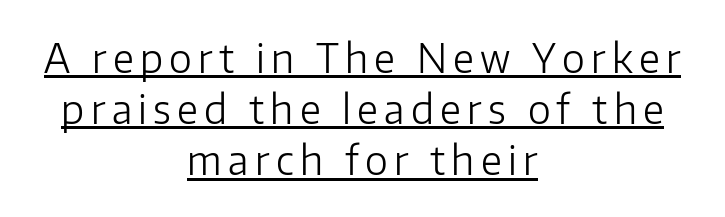
Q: Is the text bold? A: No.
Q: Is the text italic (slanted)? A: No, it is upright.
Q: Is the typeface a serif or a sans-serif typeface? A: Sans-serif.
Q: Is the text underlined? A: Yes.
Q: How is the paragraph aligned? A: Centered.
Q: Is the spacing between lines tight, normal or loose? A: Normal.
Q: Width (condensed, normal, or wide)? A: Normal.
Q: Stroke contrast? A: Low.
Q: x-height? A: Medium.
Q: Monospaced? A: No.
